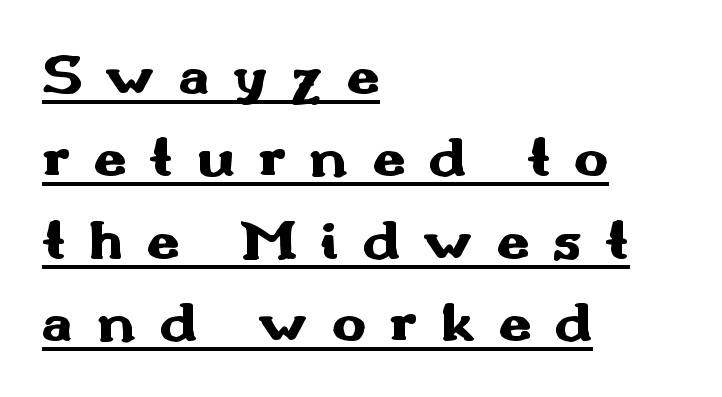
Somebody hit Ctrl+U on this one — the words are underlined. Observe the absence of serifs on each vertical stroke in this sample. Students, this is bold: see how much ink each stroke carries. Posture: upright roman. In CSS terms this would be text-align: left. Vertically, the passage feels balanced, rows spaced as you'd expect.
